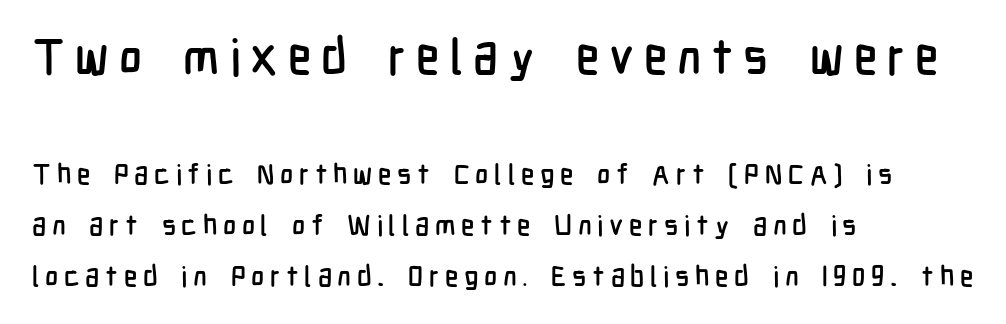
Q: Is the text italic (slanted)? A: No, it is upright.
Q: Is the typeface a serif or a sans-serif typeface? A: Sans-serif.
Q: Is the text underlined? A: No.
Q: How is the paragraph aligned? A: Left-aligned.
Q: Is the spacing between letters normal or unusually wide? A: Unusually wide.
Q: Which block of text is set in a larger size, the first (top) or the second (bottom)? A: The first (top) one.
Q: Width (condensed, normal, or wide)? A: Condensed.
Q: Stroke contrast? A: Low.
Q: x-height? A: Medium.
Q: Monospaced? A: No.
